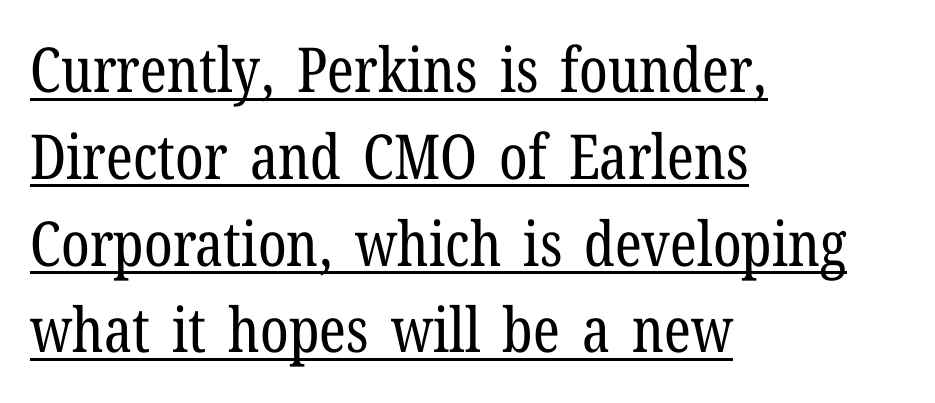
Spacing between characters is what you'd get straight out of the box. Left-aligned paragraph, ragged on the right. The letters carry serifs — small finishing strokes at the ends of their stems. The letterforms sit at book weight or below. Glance below the letters and you will spot a drawn line. Interline gaps are of average width in this sample.
